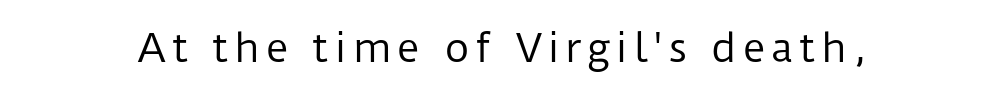
{"serif": "no", "italic": "no", "bold": "no", "weight": "regular", "width": "normal", "stroke_contrast": "low", "x_height": "medium", "monospaced": "no", "underline": "no", "glyph_px": 39}
